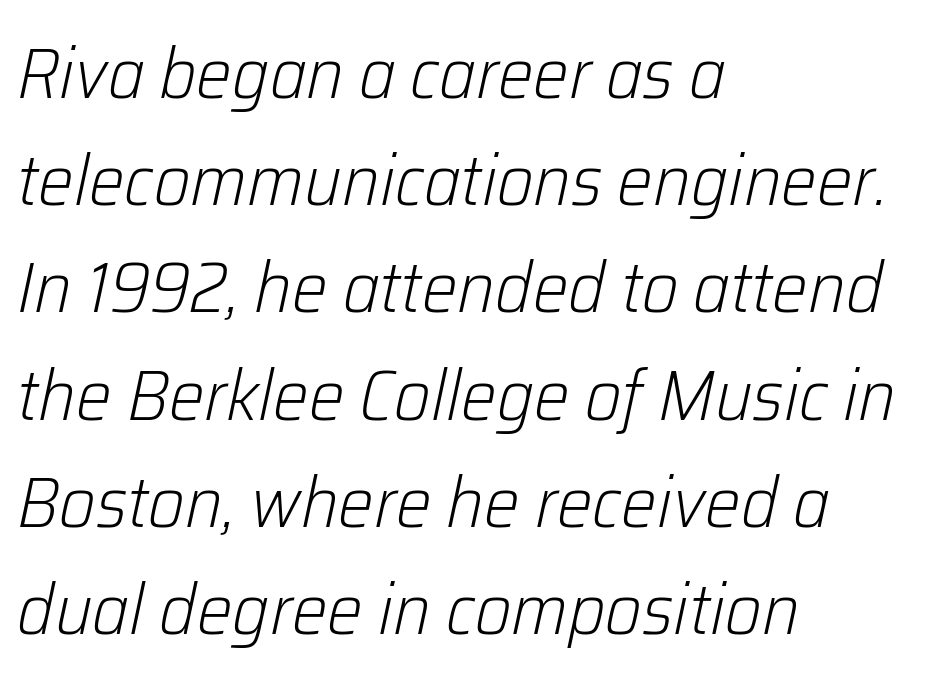
Q: Is the text bold? A: No.
Q: Is the text italic (slanted)? A: Yes, it leans right by about 12 degrees.
Q: Is the text underlined? A: No.
Q: How is the paragraph aligned? A: Left-aligned.
Q: Is the spacing between letters normal or unusually wide? A: Normal.
Q: Is the spacing between lines tight, normal or loose? A: Normal.
Q: Width (condensed, normal, or wide)? A: Normal.
Q: Stroke contrast? A: Low.
Q: x-height? A: Medium.
Q: Monospaced? A: No.
